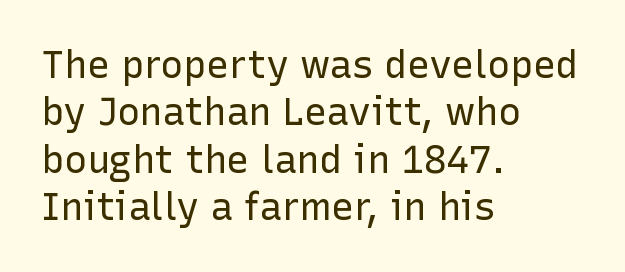
Q: Is the text bold? A: No.
Q: Is the text italic (slanted)? A: No, it is upright.
Q: Is the typeface a serif or a sans-serif typeface? A: Sans-serif.
Q: Is the text underlined? A: No.
Q: How is the paragraph aligned? A: Left-aligned.
Q: Is the spacing between letters normal or unusually wide? A: Normal.
Q: Is the spacing between lines tight, normal or loose? A: Normal.
Q: Width (condensed, normal, or wide)? A: Normal.
Q: Stroke contrast? A: Low.
Q: x-height? A: Medium.
Q: Monospaced? A: No.
